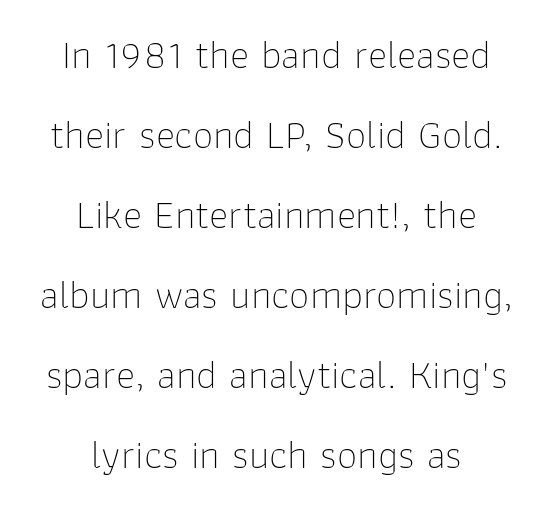
Q: Is the text bold? A: No.
Q: Is the text italic (slanted)? A: No, it is upright.
Q: Is the typeface a serif or a sans-serif typeface? A: Sans-serif.
Q: Is the text underlined? A: No.
Q: How is the paragraph aligned? A: Centered.
Q: Is the spacing between letters normal or unusually wide? A: Normal.
Q: Is the spacing between lines tight, normal or loose? A: Loose.
Q: Width (condensed, normal, or wide)? A: Normal.
Q: Stroke contrast? A: Low.
Q: x-height? A: Medium.
Q: Monospaced? A: No.
